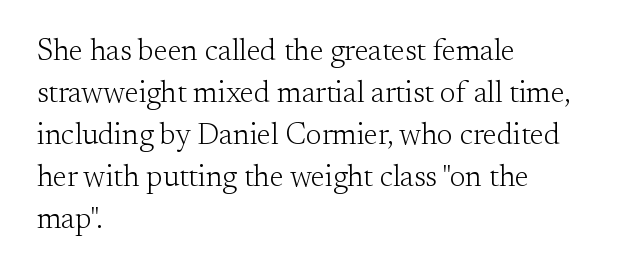
Q: Is the text bold? A: No.
Q: Is the text italic (slanted)? A: No, it is upright.
Q: Is the typeface a serif or a sans-serif typeface? A: Serif.
Q: Is the text underlined? A: No.
Q: How is the paragraph aligned? A: Left-aligned.
Q: Is the spacing between letters normal or unusually wide? A: Normal.
Q: Is the spacing between lines tight, normal or loose? A: Normal.
Q: Width (condensed, normal, or wide)? A: Normal.
Q: Stroke contrast? A: Medium.
Q: x-height? A: Small.
Q: Monospaced? A: No.
